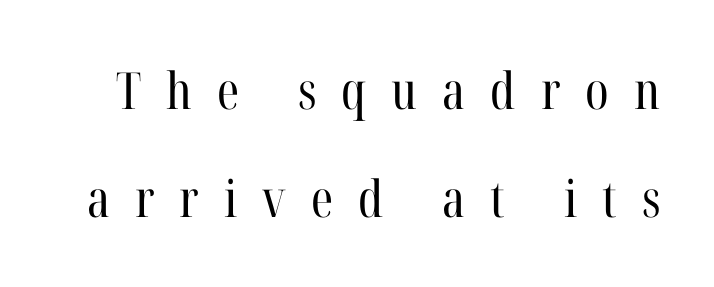
{"serif": "yes", "italic": "no", "bold": "no", "weight": "regular", "width": "condensed", "stroke_contrast": "high", "x_height": "medium", "monospaced": "no", "underline": "no", "line_spacing": "loose", "line_spacing_ratio": 2.12, "letter_spacing": "wide", "letter_spacing_em": 0.49, "glyph_px": 51}
